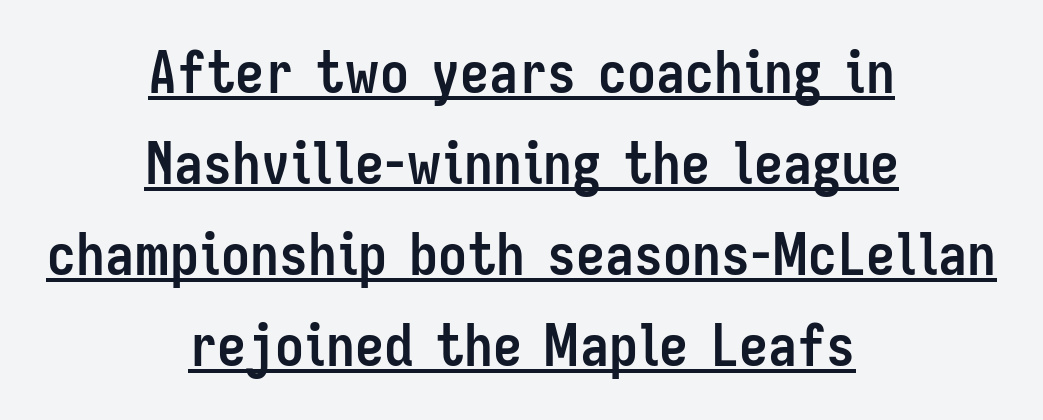
Q: Is the text bold? A: Yes.
Q: Is the text italic (slanted)? A: No, it is upright.
Q: Is the typeface a serif or a sans-serif typeface? A: Sans-serif.
Q: Is the text underlined? A: Yes.
Q: How is the paragraph aligned? A: Centered.
Q: Is the spacing between letters normal or unusually wide? A: Normal.
Q: Is the spacing between lines tight, normal or loose? A: Normal.
Q: Width (condensed, normal, or wide)? A: Condensed.
Q: Stroke contrast? A: Low.
Q: x-height? A: Medium.
Q: Monospaced? A: No.
